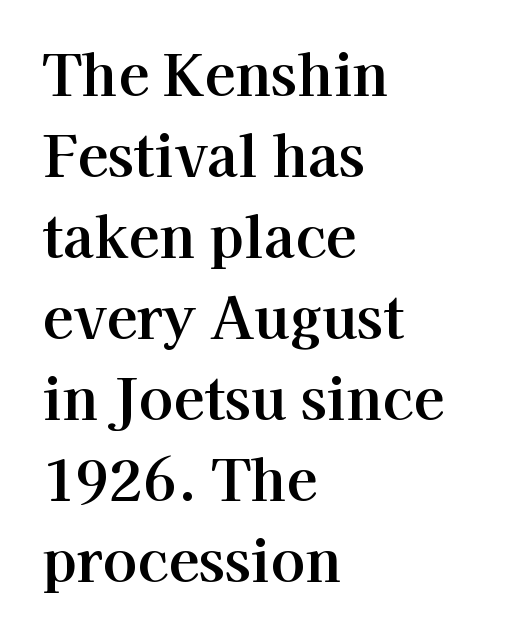
Q: Is the text italic (slanted)? A: No, it is upright.
Q: Is the typeface a serif or a sans-serif typeface? A: Serif.
Q: Is the text underlined? A: No.
Q: How is the paragraph aligned? A: Left-aligned.
Q: Is the spacing between letters normal or unusually wide? A: Normal.
Q: Is the spacing between lines tight, normal or loose? A: Normal.
Q: Width (condensed, normal, or wide)? A: Normal.
Q: Stroke contrast? A: High.
Q: x-height? A: Medium.
Q: Monospaced? A: No.
